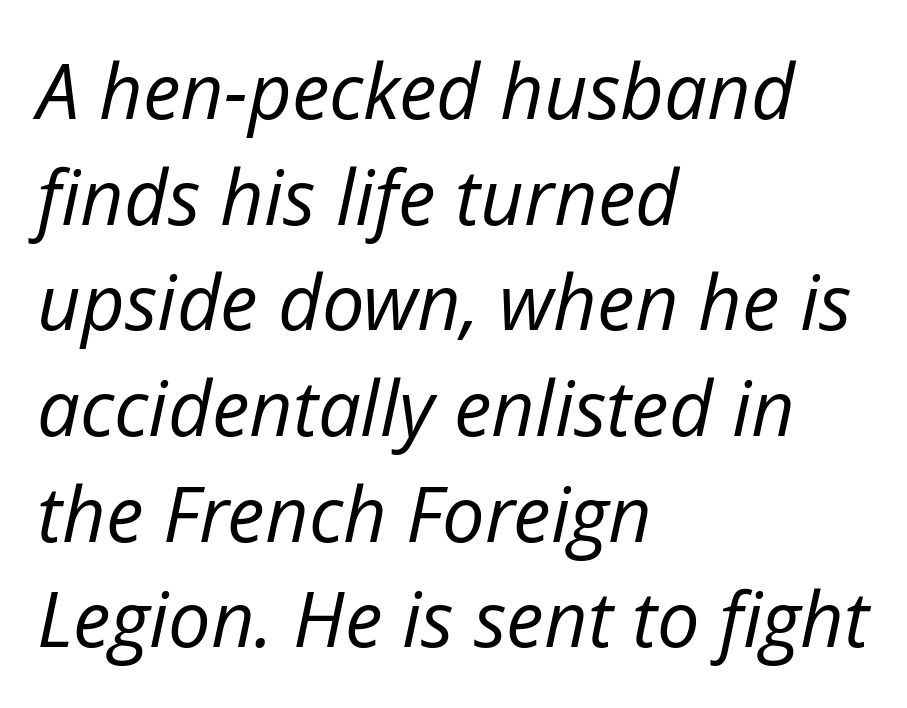
{"italic": "yes", "lean": "right", "slant_degrees": 12, "bold": "no", "weight": "regular", "width": "normal", "stroke_contrast": "low", "x_height": "medium", "monospaced": "no", "underline": "no", "align": "left", "line_spacing": "normal", "line_spacing_ratio": 1.39, "letter_spacing": "normal", "letter_spacing_em": 0.0, "glyph_px": 76}
